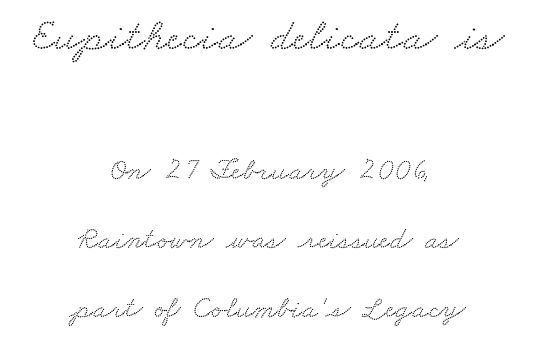
The image shows 46 px wide serif type; set centered, loose line spacing (2.22x), normal letter spacing, not underlined; the first (top) block is 1.48x larger; low stroke contrast and a small x-height.
